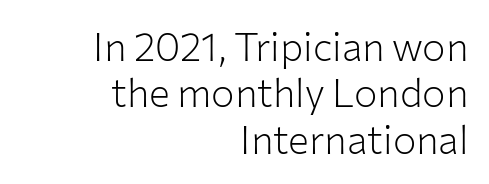
The image shows 39 px light sans-serif type, upright; set right-aligned, line spacing 1.19x, normal letter spacing, not underlined; low stroke contrast and a medium x-height.
